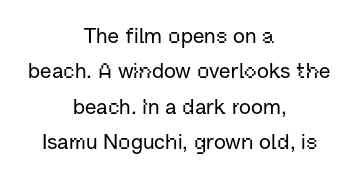
The string is rendered with underlining switched off. No italicization has been applied; the sample stays upright. Leftover space on each line is divided equally before and after the words. If you measured baseline to baseline, you'd find a middling distance. This sample uses plain, unmodified letter spacing.
